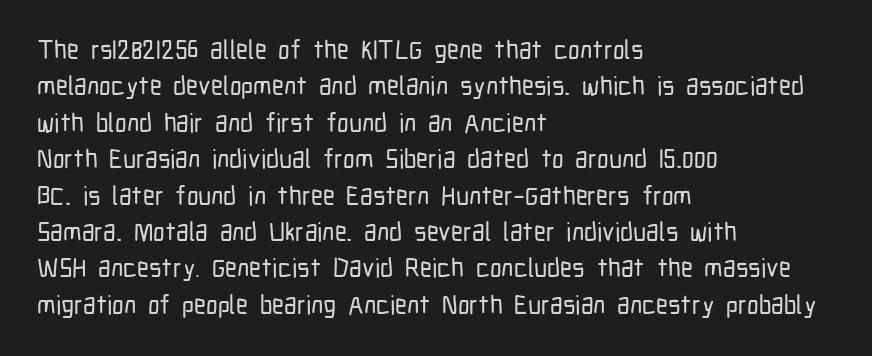
Each line starts at the same left margin while the right side varies. There is no visible air inserted between adjacent glyphs. Baseline-to-baseline distance is the conventional proportion of letter height. No italicization has been applied; the sample stays upright.
